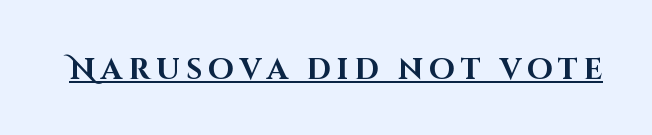
Q: Is the text bold? A: Yes.
Q: Is the text italic (slanted)? A: No, it is upright.
Q: Is the typeface a serif or a sans-serif typeface? A: Sans-serif.
Q: Is the text underlined? A: Yes.
Q: Is the spacing between letters normal or unusually wide? A: Unusually wide.
Q: Width (condensed, normal, or wide)? A: Normal.
Q: Stroke contrast? A: High.
Q: x-height? A: Large.
Q: Monospaced? A: No.
